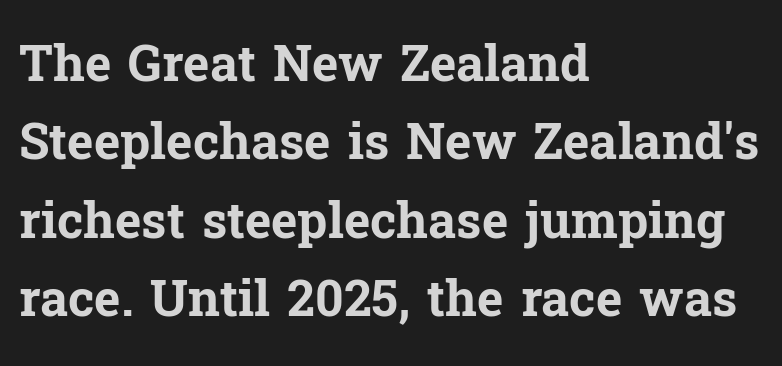
Q: Is the text bold? A: Yes.
Q: Is the text italic (slanted)? A: No, it is upright.
Q: Is the typeface a serif or a sans-serif typeface? A: Serif.
Q: Is the text underlined? A: No.
Q: How is the paragraph aligned? A: Left-aligned.
Q: Is the spacing between letters normal or unusually wide? A: Normal.
Q: Is the spacing between lines tight, normal or loose? A: Normal.
Q: Width (condensed, normal, or wide)? A: Normal.
Q: Stroke contrast? A: Low.
Q: x-height? A: Medium.
Q: Monospaced? A: No.
